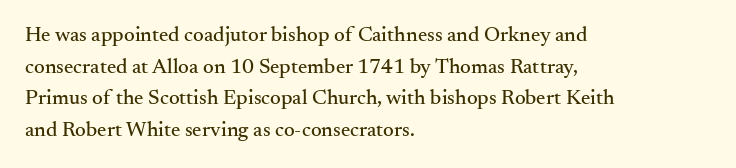
Q: Is the text italic (slanted)? A: No, it is upright.
Q: Is the text underlined? A: No.
Q: How is the paragraph aligned? A: Left-aligned.
Q: Is the spacing between letters normal or unusually wide? A: Normal.
Q: Is the spacing between lines tight, normal or loose? A: Normal.
